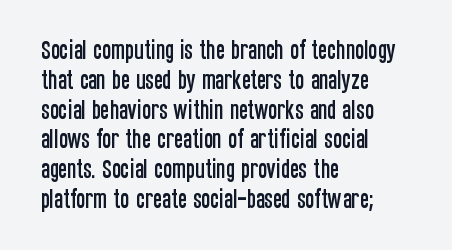
The image shows 21 px text type, upright; set left-aligned, normal line spacing (1.42x), normal letter spacing, not underlined.
